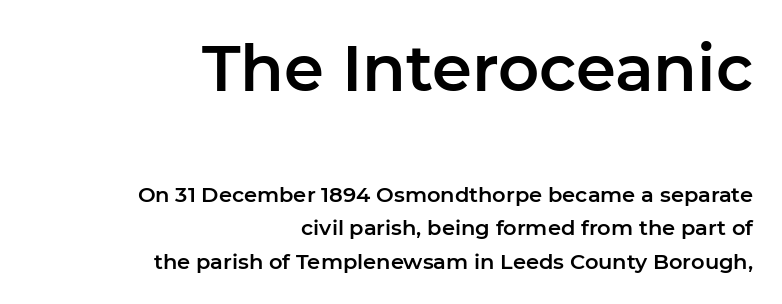
{"serif": "no", "italic": "no", "width": "normal", "stroke_contrast": "low", "x_height": "medium", "monospaced": "no", "underline": "no", "align": "right", "line_spacing": "normal", "line_spacing_ratio": 1.58, "letter_spacing": "normal", "letter_spacing_em": 0.0, "larger_block": "first", "size_ratio": 3.05, "glyph_px": 64}
